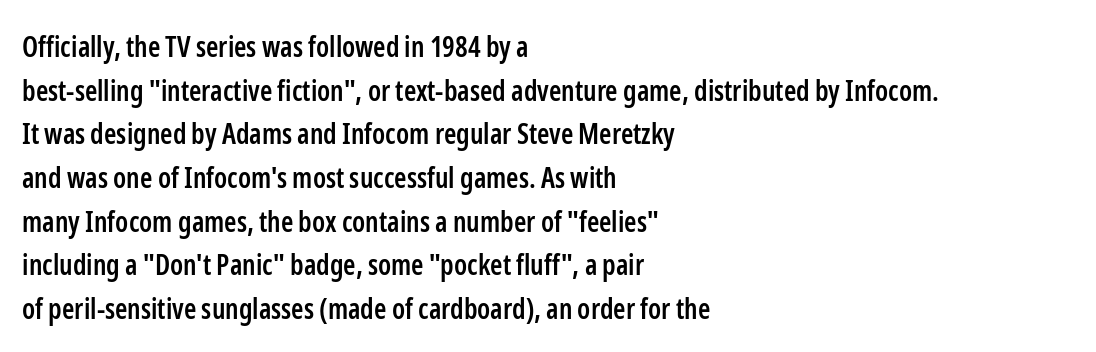
{"serif": "no", "italic": "no", "bold": "semi", "weight": "semibold", "width": "condensed", "stroke_contrast": "low", "x_height": "medium", "monospaced": "no", "underline": "no", "align": "left", "line_spacing": "normal", "line_spacing_ratio": 1.56, "letter_spacing": "normal", "letter_spacing_em": 0.0, "glyph_px": 28}
